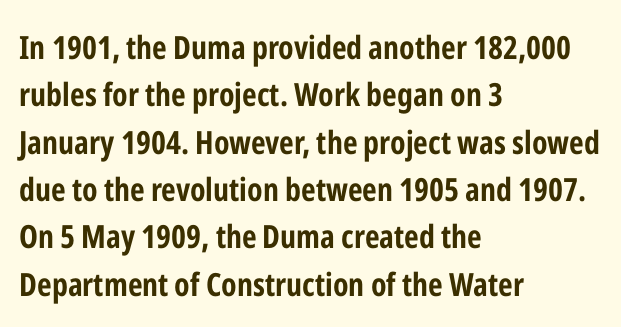
Nope, no serifs anywhere on these letters. This is roman type, the default non-slanted kind. Does the leading feel generous? No, just average. Heft: maximum for text — a bold. Observe the ordinary spacing: letters are neighbours, not strangers.
